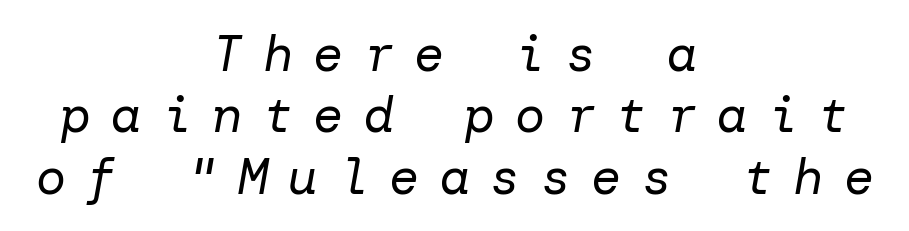
{"italic": "yes", "lean": "right", "slant_degrees": 10, "bold": "no", "weight": "regular", "width": "normal", "stroke_contrast": "low", "x_height": "medium", "underline": "no", "align": "center", "line_spacing_ratio": 1.23, "letter_spacing": "wide", "letter_spacing_em": 0.41, "glyph_px": 50}
